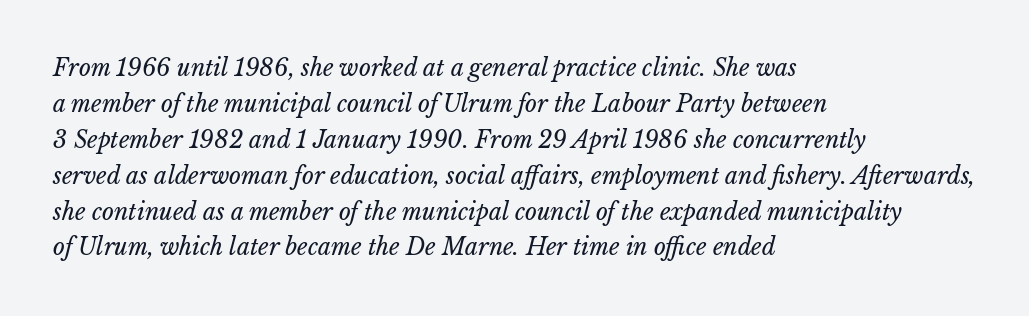
The strokes are not fattened; the text isn't bold. Interline gaps are of average width in this sample. The paragraph has a hard left edge and a soft right edge. The baseline area is clear. The rendering keeps characters at their native spacing.
